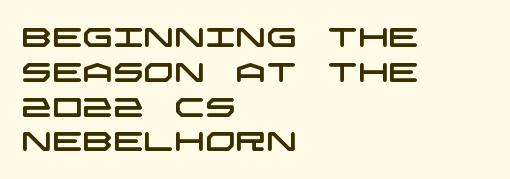
Q: Is the text underlined? A: No.
Q: How is the paragraph aligned? A: Left-aligned.
Q: Is the spacing between letters normal or unusually wide? A: Normal.
Q: Is the spacing between lines tight, normal or loose? A: Normal.
